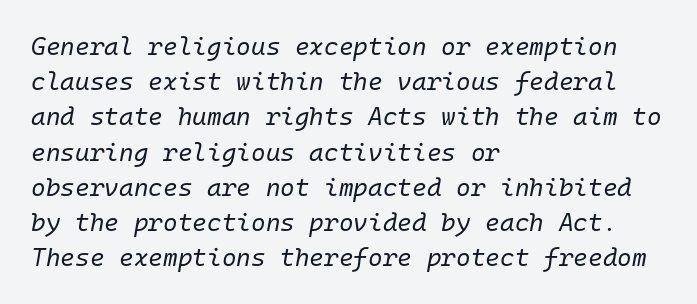
The image shows 25 px text type, italic (leaning right); set left-aligned, normal line spacing (1.41x), normal letter spacing, not underlined.
